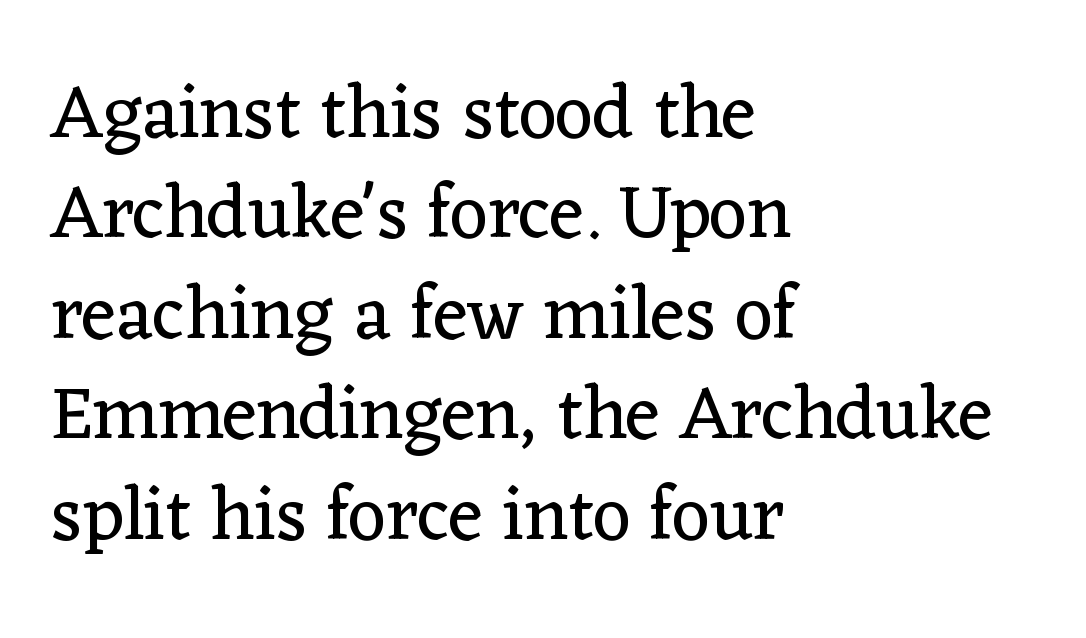
Type style note: has serifs. The glyphs are unaccompanied by any horizontal stroke below them. Is the type heavy? It reads as light-to-regular instead. Every row of glyphs begins at an identical x-position on the left. Designer's note — italics off, roman on.
